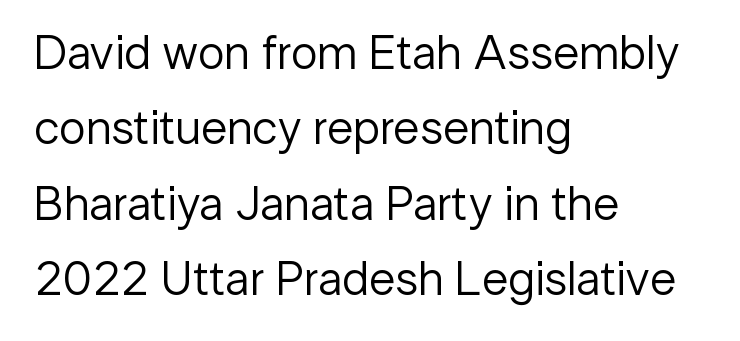
Q: Is the text bold? A: No.
Q: Is the text italic (slanted)? A: No, it is upright.
Q: Is the typeface a serif or a sans-serif typeface? A: Sans-serif.
Q: Is the text underlined? A: No.
Q: How is the paragraph aligned? A: Left-aligned.
Q: Is the spacing between letters normal or unusually wide? A: Normal.
Q: Is the spacing between lines tight, normal or loose? A: Normal.
Q: Width (condensed, normal, or wide)? A: Normal.
Q: Stroke contrast? A: Low.
Q: x-height? A: Medium.
Q: Monospaced? A: No.
